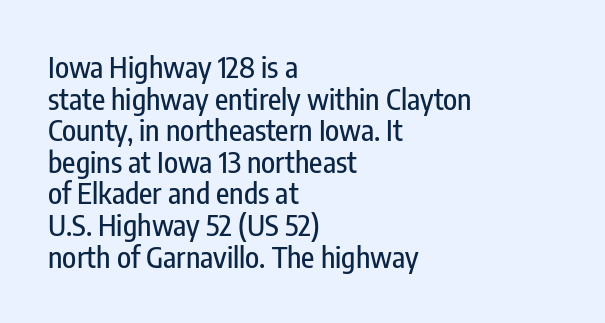
Inter-character spacing is left at the font's built-in metrics. One glance says dense: line gaps are narrower than usual. The foot of each line stays bare and open. The text was rendered using a sans face with plain stroke endings.
